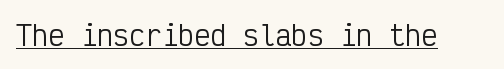
Vertical stems look standard width or narrower in stroke. This sample carries an underscore along the baseline area. Notice how the stems are strictly vertical — no italics here. Spacing between characters is what you'd get straight out of the box.
